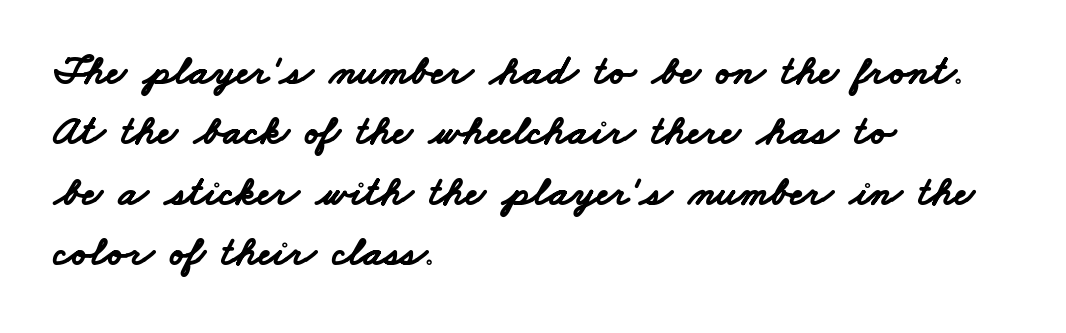
{"serif": "no", "bold": "yes", "weight": "bold", "width": "wide", "stroke_contrast": "low", "x_height": "small", "monospaced": "no", "underline": "no", "align": "left", "line_spacing": "normal", "line_spacing_ratio": 1.44, "letter_spacing": "normal", "letter_spacing_em": 0.0, "glyph_px": 42}
